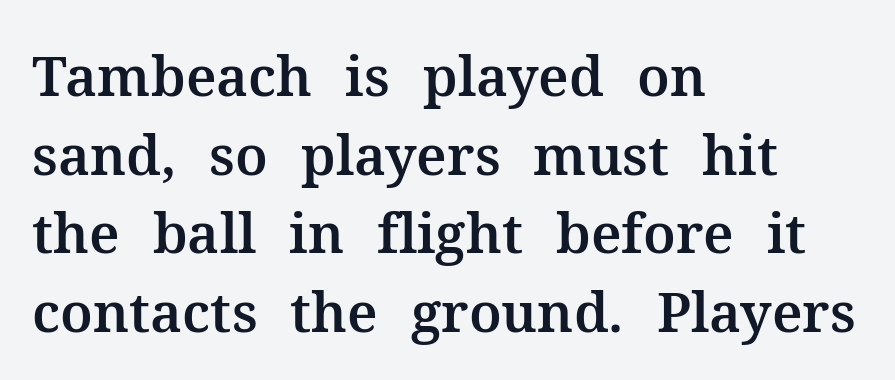
The image shows 55 px serif type, upright; set left-aligned, normal line spacing (1.43x), normal letter spacing, not underlined; medium stroke contrast and a medium x-height.
